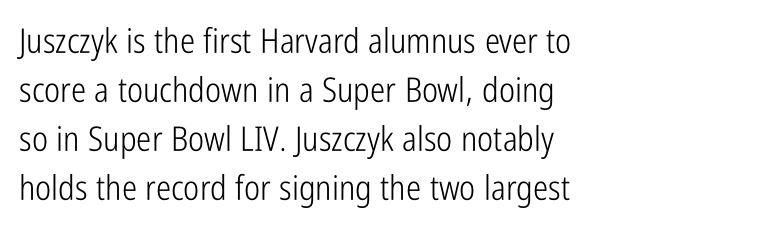
{"serif": "no", "italic": "no", "bold": "no", "weight": "light", "width": "condensed", "stroke_contrast": "low", "x_height": "medium", "monospaced": "no", "underline": "no", "align": "left", "line_spacing": "normal", "line_spacing_ratio": 1.44, "letter_spacing": "normal", "letter_spacing_em": 0.0, "glyph_px": 34}
